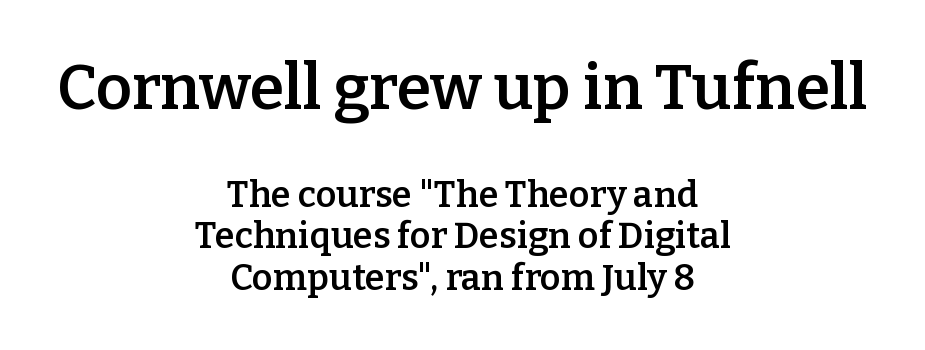
The image shows 63 px semibold serif type, upright; set centered, tight line spacing (1.15x), normal letter spacing, not underlined; the first (top) block is 1.75x larger; low stroke contrast and a medium x-height.
